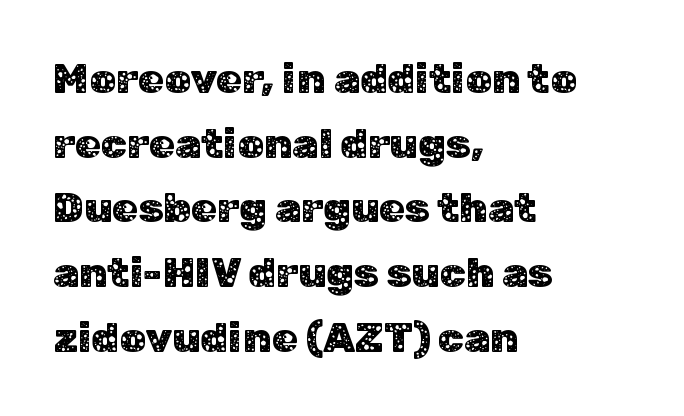
Is this a fixed-width face? No — the glyphs have proportional, varying widths. The foot of each line stays bare and open. What's the leading like? Ordinary, nothing unusual. If you drew a line through each stem, it would be perfectly vertical. The line texture is even and compact thanks to regular tracking.
